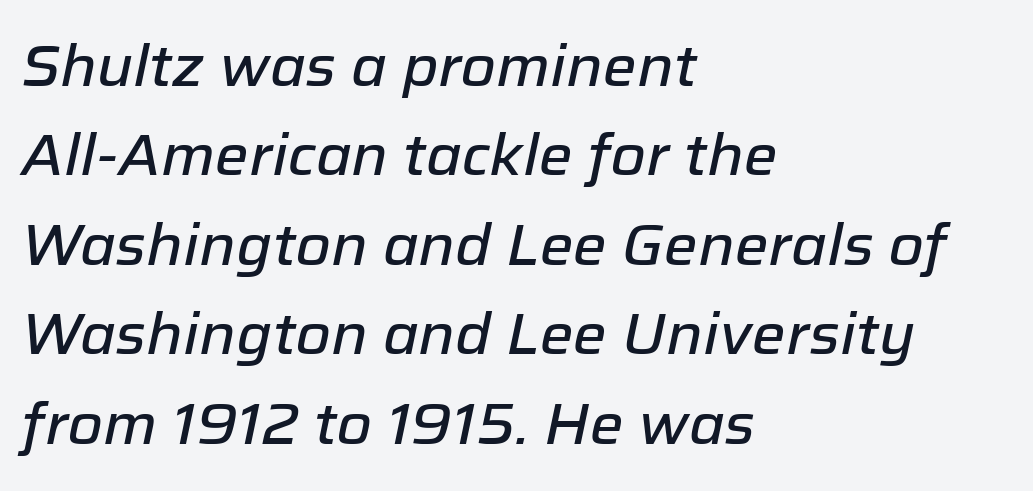
{"italic": "yes", "lean": "right", "slant_degrees": 12, "width": "normal", "stroke_contrast": "low", "x_height": "medium", "monospaced": "no", "underline": "no", "align": "left", "line_spacing": "normal", "line_spacing_ratio": 1.57, "letter_spacing": "normal", "letter_spacing_em": 0.0, "glyph_px": 57}
